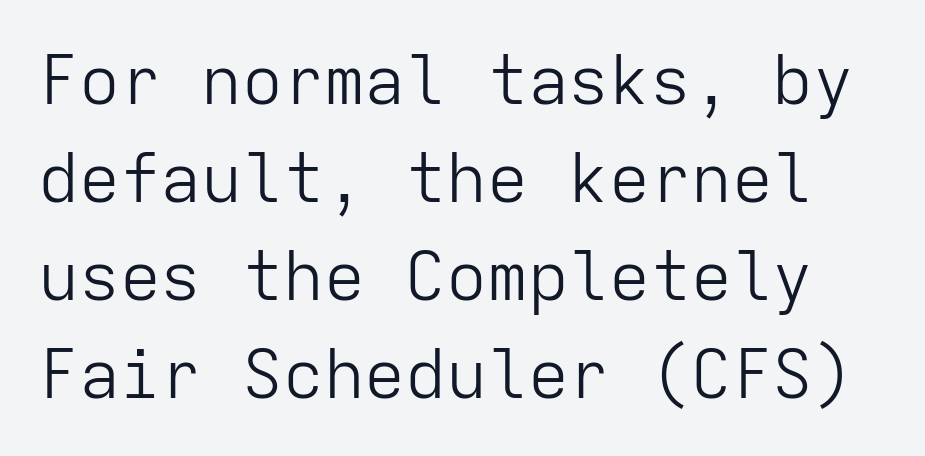
The image shows 68 px light sans-serif type, upright, monospaced; set normal line spacing (1.44x), normal letter spacing, not underlined; low stroke contrast and a medium x-height.
